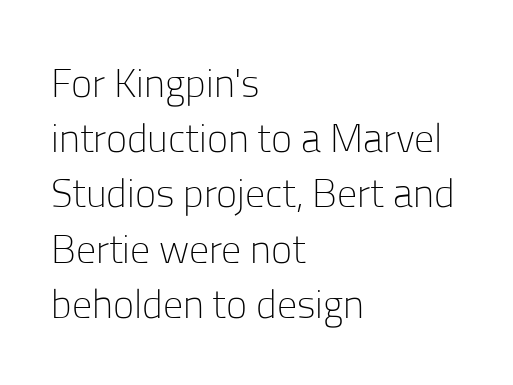
Are there feet on the stems? There aren't — it's a sans. Standard letterfit; no display-style spreading of the glyphs. In terms of leading, this rendering sits right in the middle. Ascenders rise straight up at ninety degrees.
